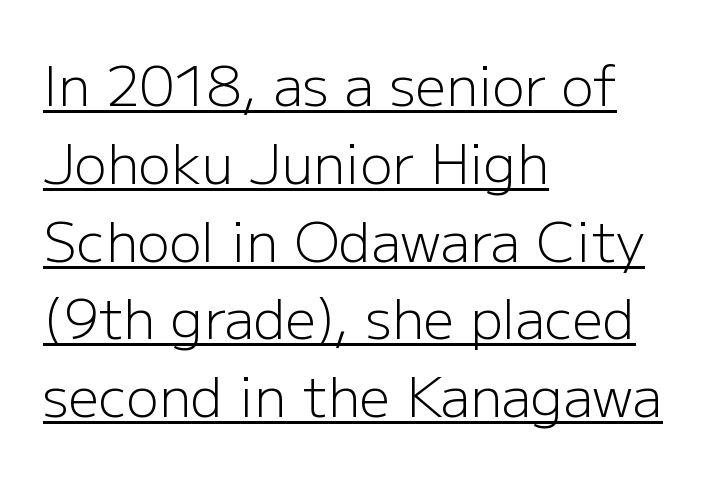
{"serif": "no", "italic": "no", "bold": "no", "weight": "light", "width": "normal", "stroke_contrast": "low", "x_height": "medium", "monospaced": "no", "underline": "yes", "align": "left", "line_spacing": "normal", "line_spacing_ratio": 1.44, "letter_spacing": "normal", "letter_spacing_em": 0.0, "glyph_px": 54}
